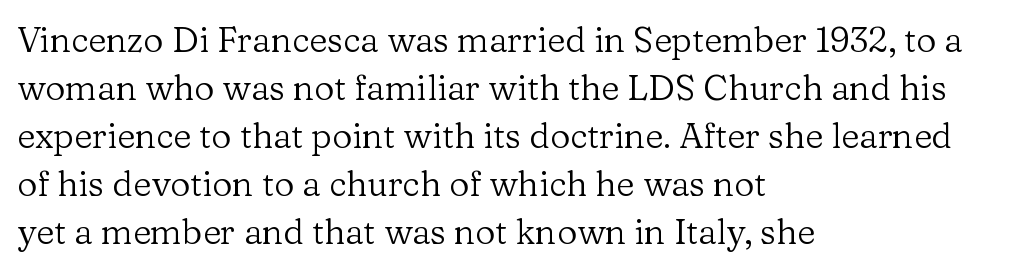
Q: Is the text bold? A: No.
Q: Is the text italic (slanted)? A: No, it is upright.
Q: Is the typeface a serif or a sans-serif typeface? A: Serif.
Q: Is the text underlined? A: No.
Q: How is the paragraph aligned? A: Left-aligned.
Q: Is the spacing between letters normal or unusually wide? A: Normal.
Q: Is the spacing between lines tight, normal or loose? A: Normal.
Q: Width (condensed, normal, or wide)? A: Normal.
Q: Stroke contrast? A: Low.
Q: x-height? A: Medium.
Q: Monospaced? A: No.
